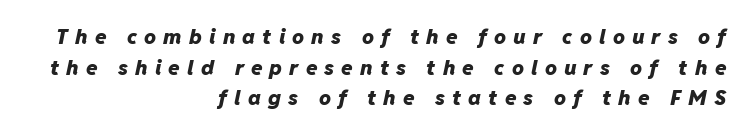
Slanted lettering throughout. Caption: bold face, heavy strokes. Just letters on the line, the space beneath them empty. Characters follow at a spacing far wider than the type designer built in.
